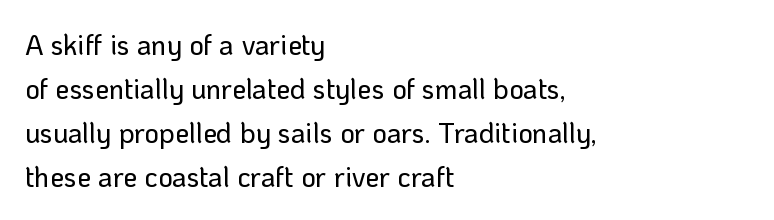
Q: Is the text italic (slanted)? A: No, it is upright.
Q: Is the typeface a serif or a sans-serif typeface? A: Sans-serif.
Q: Is the text underlined? A: No.
Q: How is the paragraph aligned? A: Left-aligned.
Q: Is the spacing between letters normal or unusually wide? A: Normal.
Q: Is the spacing between lines tight, normal or loose? A: Normal.
Q: Width (condensed, normal, or wide)? A: Normal.
Q: Stroke contrast? A: Low.
Q: x-height? A: Medium.
Q: Monospaced? A: No.
